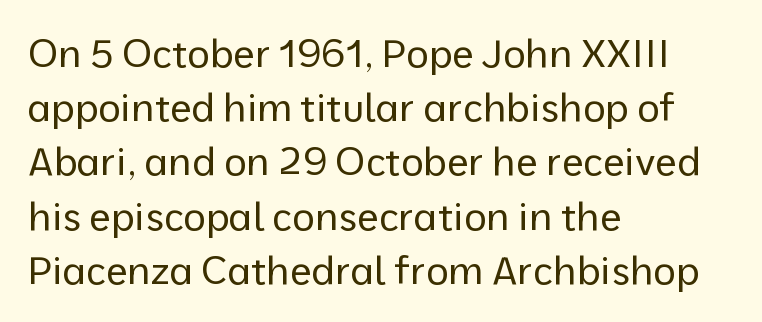
The font is comparable to plain body text, perhaps lighter. The baseline area is clear. Observe the absence of serifs on each vertical stroke in this sample. Think of a printed novel: that variable character pitch is what you see here. The axis of the letterforms is exactly vertical. Every row of glyphs begins at an identical x-position on the left.
